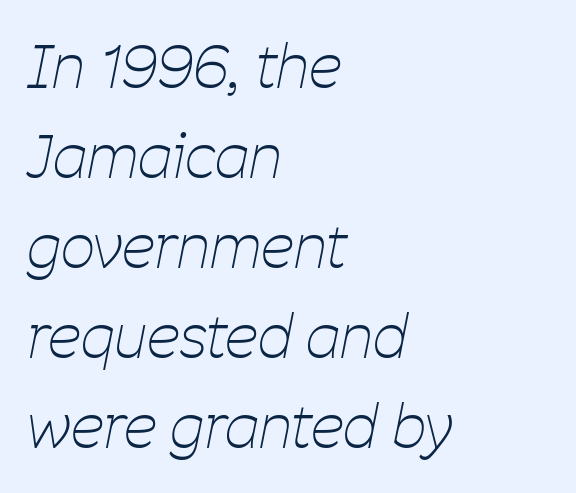
Q: Is the text bold? A: No.
Q: Is the text italic (slanted)? A: Yes, it leans right by about 11 degrees.
Q: Is the text underlined? A: No.
Q: How is the paragraph aligned? A: Left-aligned.
Q: Is the spacing between letters normal or unusually wide? A: Normal.
Q: Is the spacing between lines tight, normal or loose? A: Normal.
Q: Width (condensed, normal, or wide)? A: Condensed.
Q: Stroke contrast? A: Low.
Q: x-height? A: Medium.
Q: Monospaced? A: No.
